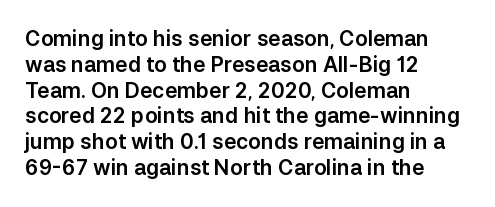
Underline: absent. This rendering uses left alignment, leaving the right contour irregular. A typesetter would mark this as roman, not italic. In terms of letterspacing, this is plain default setting.
